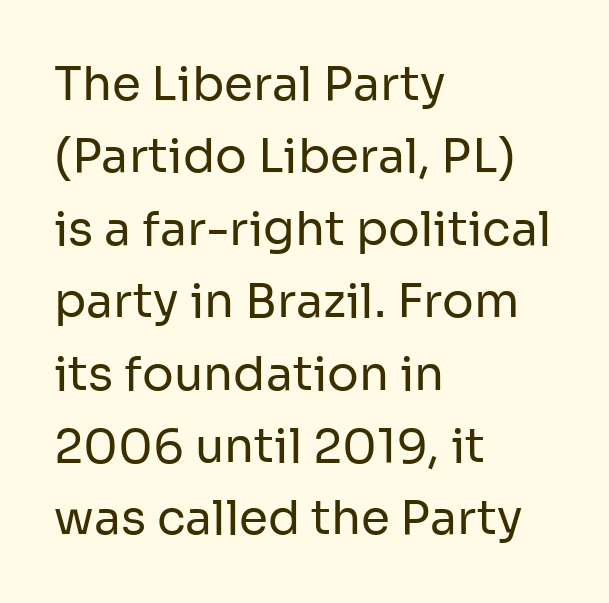
Q: Is the text bold? A: No.
Q: Is the text italic (slanted)? A: No, it is upright.
Q: Is the typeface a serif or a sans-serif typeface? A: Sans-serif.
Q: Is the text underlined? A: No.
Q: How is the paragraph aligned? A: Left-aligned.
Q: Is the spacing between letters normal or unusually wide? A: Normal.
Q: Is the spacing between lines tight, normal or loose? A: Normal.
Q: Width (condensed, normal, or wide)? A: Normal.
Q: Stroke contrast? A: Low.
Q: x-height? A: Medium.
Q: Monospaced? A: No.
